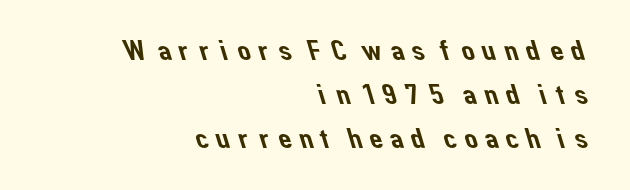
{"serif": "no", "width": "normal", "stroke_contrast": "low", "x_height": "medium", "monospaced": "no", "underline": "no", "align": "right", "line_spacing": "normal", "line_spacing_ratio": 1.46, "glyph_px": 30}
